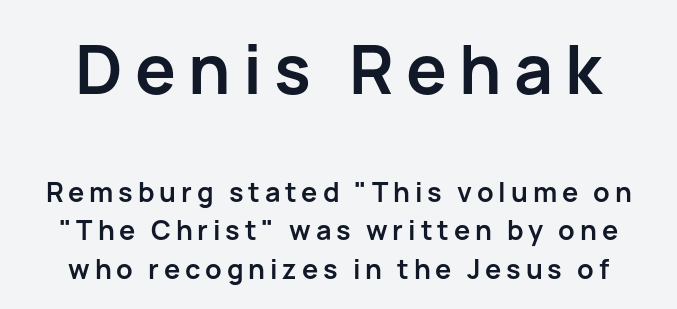
Descenders hang freely into open space. Typesetter's note: full bold, strokes at maximum text heaviness. The rendering uses a moderate line-height, typical for paragraphs. Think of a printed novel: that variable character pitch is what you see here.
